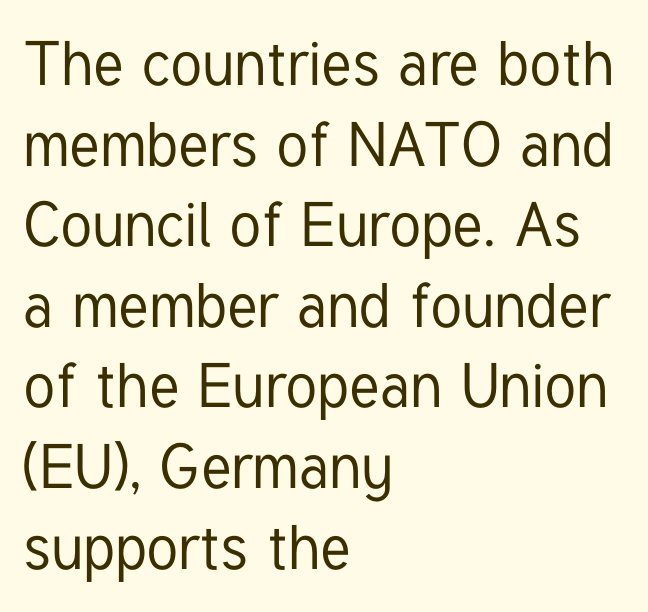
{"serif": "no", "italic": "no", "width": "condensed", "stroke_contrast": "low", "x_height": "medium", "monospaced": "no", "underline": "no", "align": "left", "line_spacing": "normal", "line_spacing_ratio": 1.3, "letter_spacing": "normal", "letter_spacing_em": 0.0, "glyph_px": 62}
